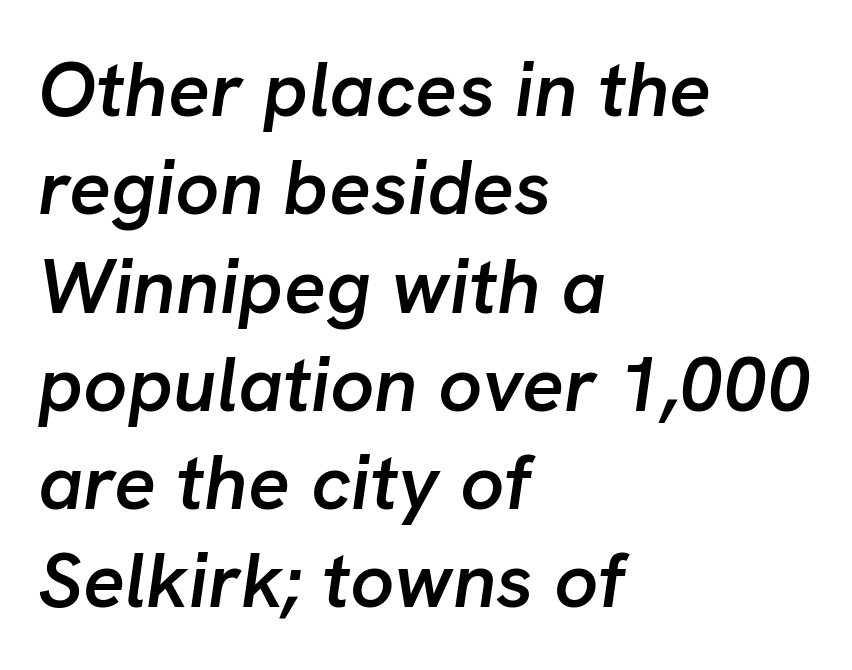
These lines sit exactly where default settings would place them. The characters look somewhat weighty, a semibold short of true bold. Designer's note — italics engaged. Underline: absent. Varying glyph widths throughout — classic text-font behaviour. Words appear dense and cohesive because spacing is normal.
